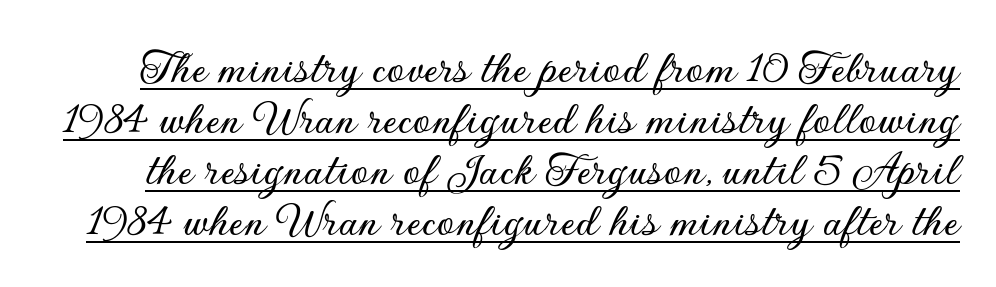
Proportional: the letters do not fall into vertical columns. The designer went with a sans here, leaving each stem footless. Glyph-to-glyph distance matches everyday printed text. Students, observe: this is what under-led, compact text looks like.
